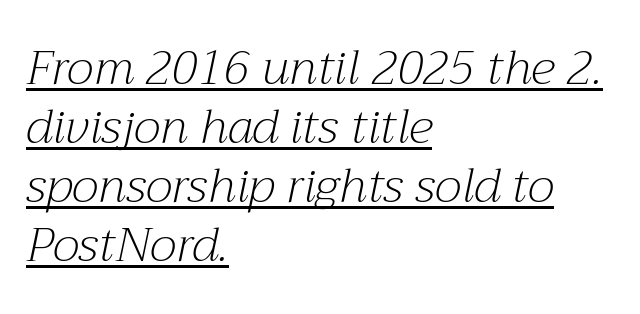
Q: Is the text bold? A: No.
Q: Is the text italic (slanted)? A: Yes, it leans right by about 12 degrees.
Q: Is the typeface a serif or a sans-serif typeface? A: Serif.
Q: Is the text underlined? A: Yes.
Q: How is the paragraph aligned? A: Left-aligned.
Q: Is the spacing between letters normal or unusually wide? A: Normal.
Q: Width (condensed, normal, or wide)? A: Normal.
Q: Stroke contrast? A: Medium.
Q: x-height? A: Medium.
Q: Monospaced? A: No.
